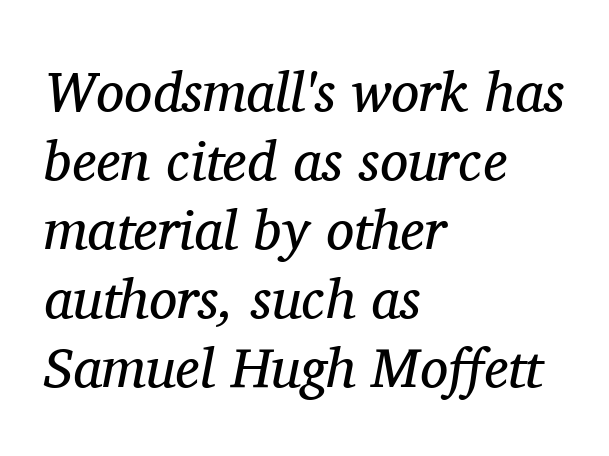
The zone under the glyphs is completely vacant. In terms of letterspacing, this is plain default setting. The font sits on the lighter half of the weight spectrum, regular included. When letters slant like this, we call the style italic. Unlike a clean sans, this face finishes its strokes with serifs.
